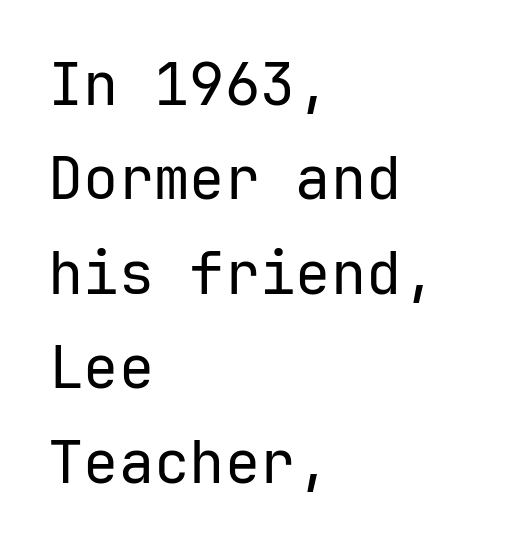
Descender tails drop into unmarked territory. Is this a heavy cut? Hardly; it is regular or lighter. How would I describe the line gaps? Plain and ordinary. If you drew a line through each stem, it would be perfectly vertical.
